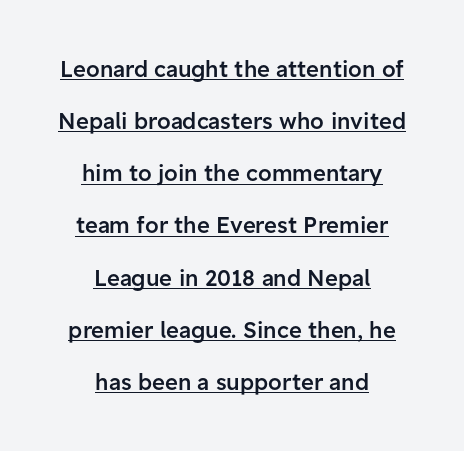
The image shows 22 px text type, upright; set centered, loose line spacing (2.37x), normal letter spacing, underlined.
